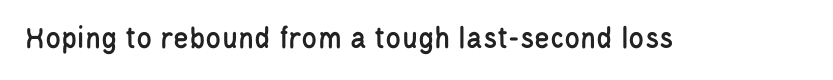
Are there feet on the stems? There aren't — it's a sans. Posture: vertical. In terms of letterspacing, this is plain default setting. Think of a printed novel: that variable character pitch is what you see here. The specimen omits any rule beneath the text block's lines.
